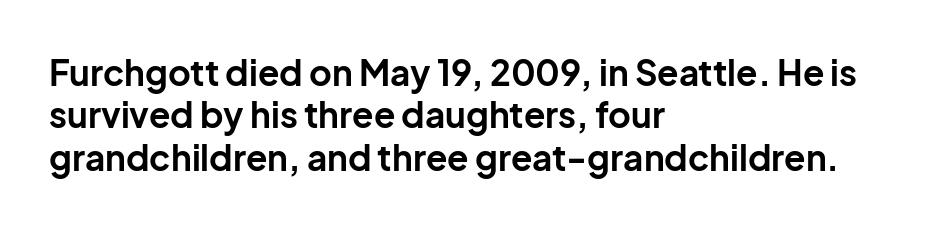
Q: Is the text bold? A: Yes.
Q: Is the text italic (slanted)? A: No, it is upright.
Q: Is the typeface a serif or a sans-serif typeface? A: Sans-serif.
Q: Is the text underlined? A: No.
Q: How is the paragraph aligned? A: Left-aligned.
Q: Is the spacing between letters normal or unusually wide? A: Normal.
Q: Width (condensed, normal, or wide)? A: Normal.
Q: Stroke contrast? A: Low.
Q: x-height? A: Medium.
Q: Monospaced? A: No.
